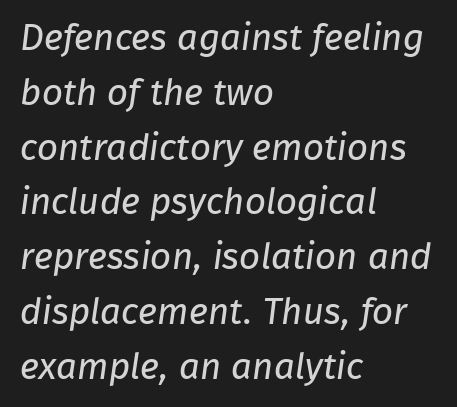
The image shows 37 px regular-weight sans-serif type; set left-aligned, normal line spacing (1.48x), normal letter spacing, not underlined; low stroke contrast and a medium x-height.
